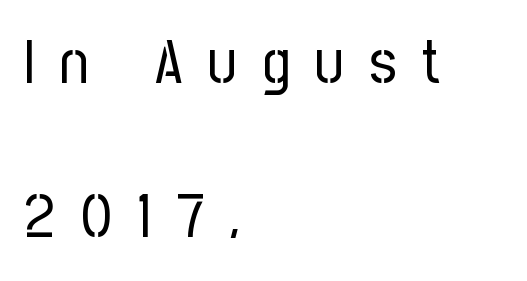
{"serif": "no", "italic": "no", "bold": "no", "weight": "regular", "width": "condensed", "stroke_contrast": "low", "x_height": "medium", "monospaced": "no", "underline": "no", "align": "left", "line_spacing": "loose", "line_spacing_ratio": 2.48, "letter_spacing": "wide", "letter_spacing_em": 0.41, "glyph_px": 62}
